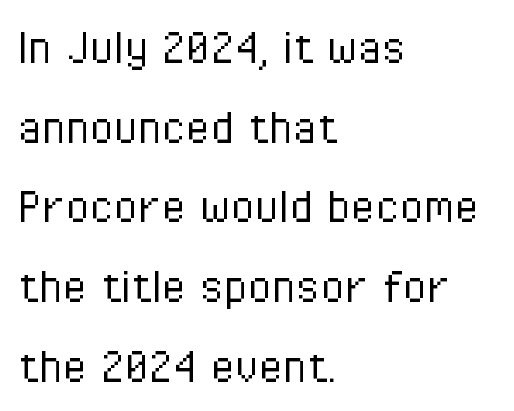
{"serif": "no", "italic": "no", "bold": "no", "weight": "light", "width": "condensed", "stroke_contrast": "low", "x_height": "medium", "monospaced": "no", "underline": "no", "align": "left", "line_spacing": "normal", "line_spacing_ratio": 1.45, "letter_spacing": "normal", "letter_spacing_em": 0.0, "glyph_px": 55}
